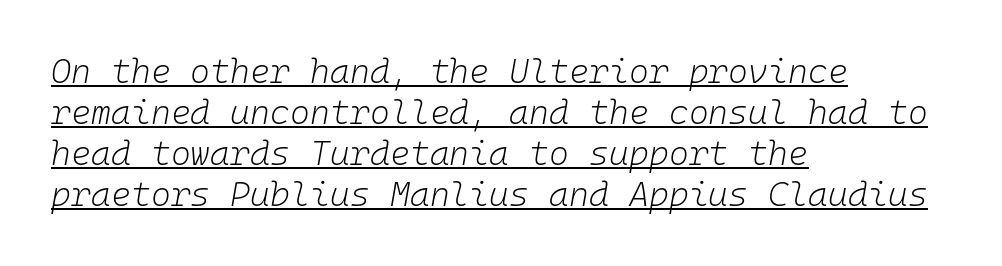
The image shows 34 px light type, italic (leaning right), monospaced; set left-aligned, line spacing 1.21x, normal letter spacing, underlined; low stroke contrast and a medium x-height.
